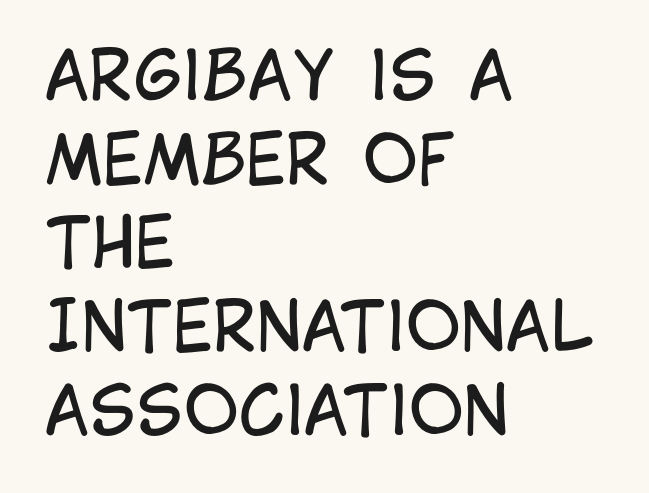
Q: Is the text bold? A: No.
Q: Is the text italic (slanted)? A: No, it is upright.
Q: Is the typeface a serif or a sans-serif typeface? A: Sans-serif.
Q: Is the text underlined? A: No.
Q: How is the paragraph aligned? A: Left-aligned.
Q: Is the spacing between letters normal or unusually wide? A: Normal.
Q: Is the spacing between lines tight, normal or loose? A: Normal.
Q: Width (condensed, normal, or wide)? A: Condensed.
Q: Stroke contrast? A: Low.
Q: x-height? A: Large.
Q: Monospaced? A: No.
